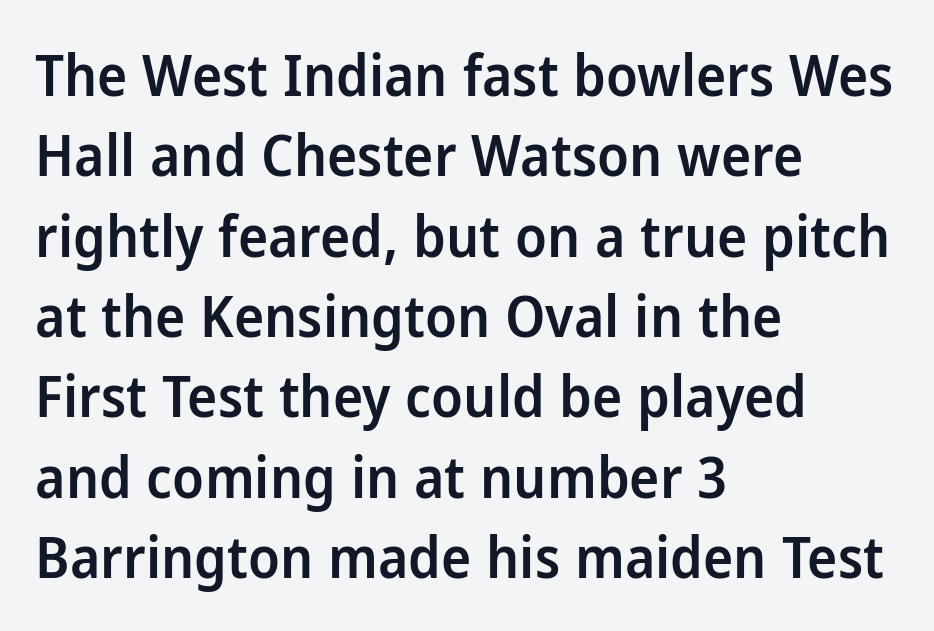
The image shows 57 px semibold sans-serif type, upright; set left-aligned, normal line spacing (1.41x), normal letter spacing, not underlined; low stroke contrast and a medium x-height.
